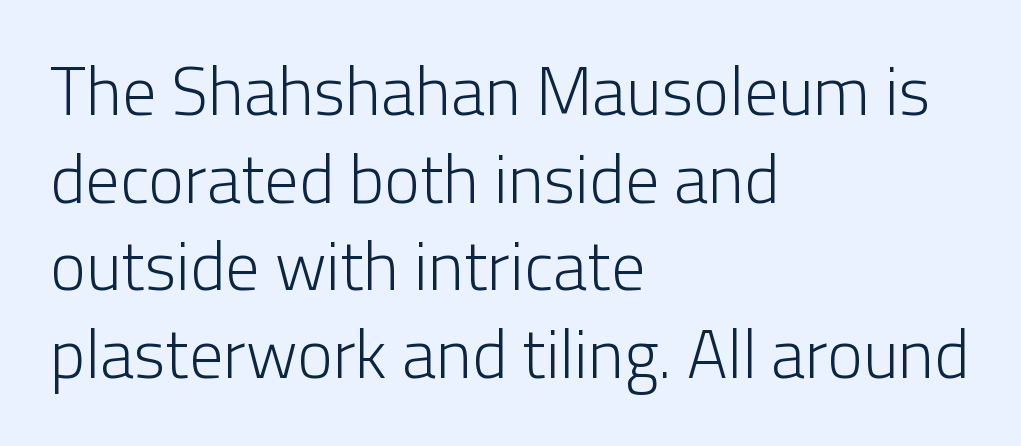
{"serif": "no", "italic": "no", "bold": "no", "weight": "light", "width": "normal", "stroke_contrast": "low", "x_height": "medium", "monospaced": "no", "underline": "no", "align": "left", "line_spacing": "normal", "line_spacing_ratio": 1.29, "letter_spacing": "normal", "letter_spacing_em": 0.0, "glyph_px": 68}
